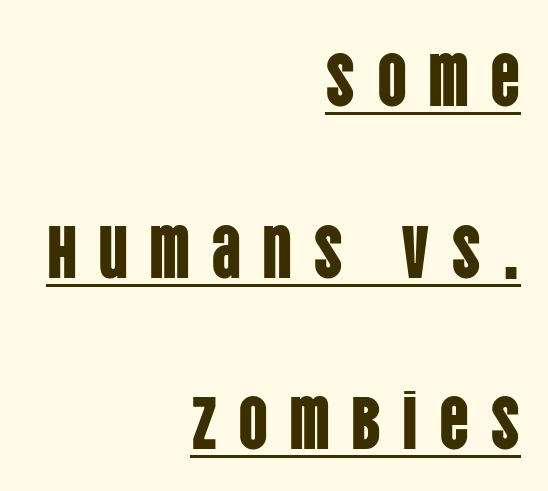
The image shows 74 px condensed sans-serif type, upright; set right-aligned, loose line spacing (2.32x), unusually wide letter spacing (+0.28 em), underlined; low stroke contrast and a large x-height.
